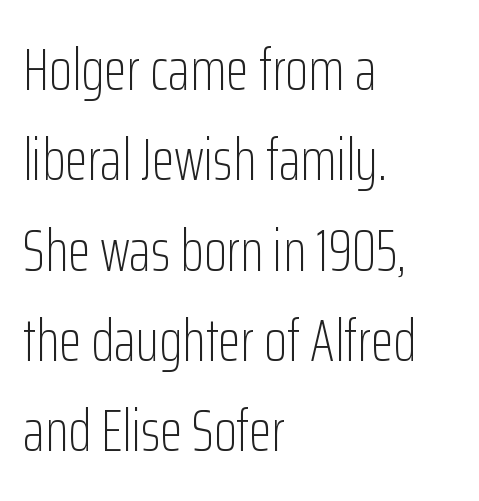
Q: Is the text bold? A: No.
Q: Is the text italic (slanted)? A: No, it is upright.
Q: Is the typeface a serif or a sans-serif typeface? A: Sans-serif.
Q: Is the text underlined? A: No.
Q: How is the paragraph aligned? A: Left-aligned.
Q: Is the spacing between letters normal or unusually wide? A: Normal.
Q: Is the spacing between lines tight, normal or loose? A: Normal.
Q: Width (condensed, normal, or wide)? A: Condensed.
Q: Stroke contrast? A: Low.
Q: x-height? A: Medium.
Q: Monospaced? A: No.
